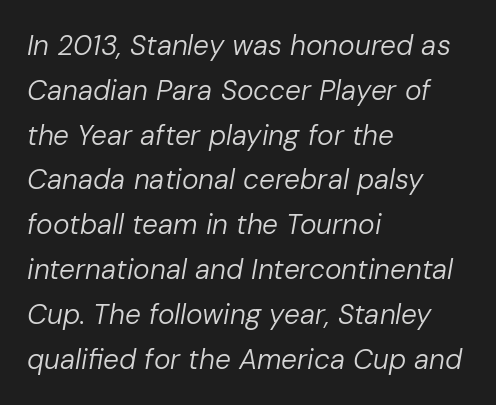
{"italic": "yes", "lean": "right", "slant_degrees": 10, "bold": "no", "weight": "regular", "width": "normal", "stroke_contrast": "low", "x_height": "medium", "monospaced": "no", "underline": "no", "align": "left", "line_spacing": "normal", "line_spacing_ratio": 1.6, "letter_spacing": "normal", "letter_spacing_em": 0.0, "glyph_px": 28}
